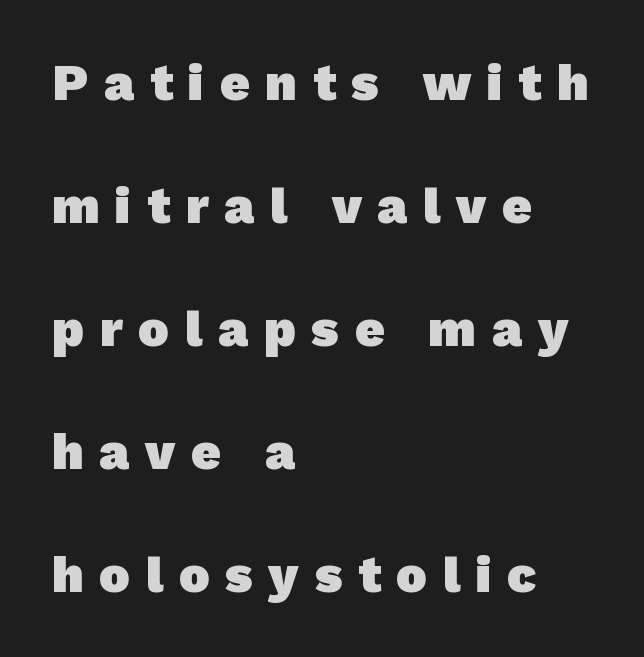
The image shows 51 px heavy sans-serif type; set left-aligned, loose line spacing (2.41x), unusually wide letter spacing (+0.31 em), not underlined; low stroke contrast and a medium x-height.
